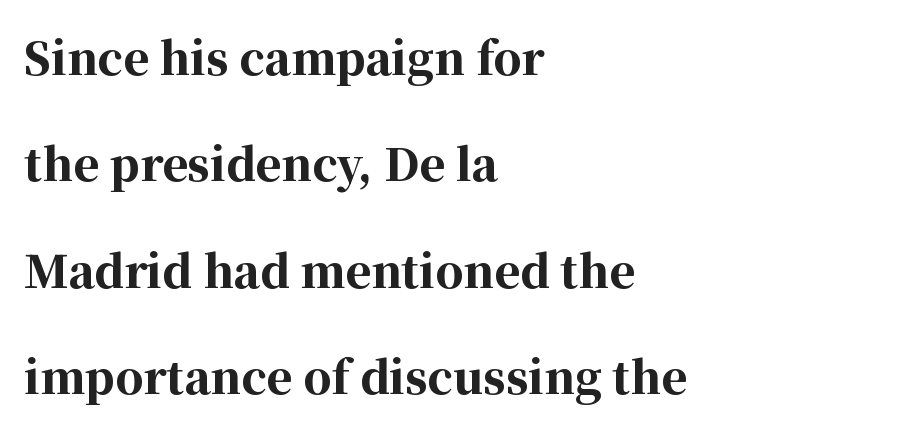
{"serif": "yes", "italic": "no", "bold": "yes", "weight": "bold", "width": "normal", "stroke_contrast": "high", "x_height": "medium", "monospaced": "no", "underline": "no", "align": "left", "line_spacing": "loose", "line_spacing_ratio": 2.42, "letter_spacing": "normal", "letter_spacing_em": 0.0, "glyph_px": 44}
